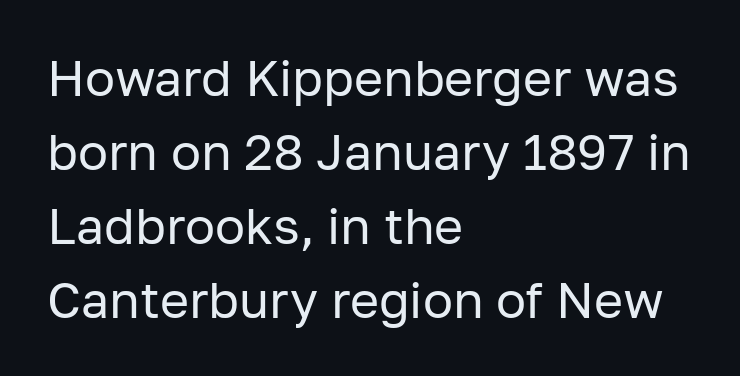
The image shows 50 px regular-weight sans-serif type, upright; set left-aligned, normal line spacing (1.48x), normal letter spacing, not underlined; low stroke contrast and a medium x-height.
